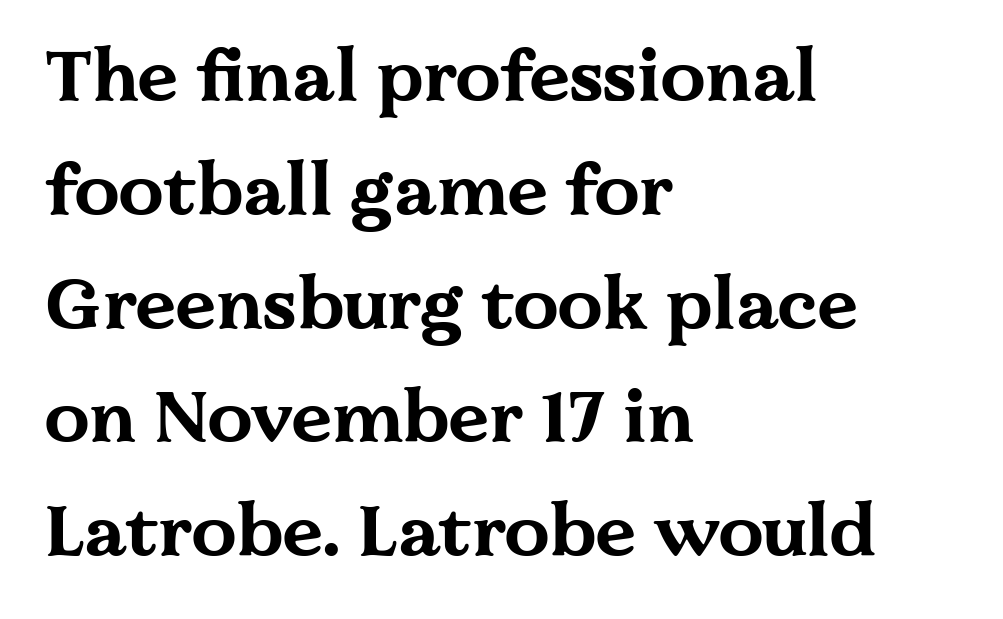
Q: Is the text bold? A: Yes.
Q: Is the text italic (slanted)? A: No, it is upright.
Q: Is the typeface a serif or a sans-serif typeface? A: Serif.
Q: Is the text underlined? A: No.
Q: How is the paragraph aligned? A: Left-aligned.
Q: Is the spacing between letters normal or unusually wide? A: Normal.
Q: Is the spacing between lines tight, normal or loose? A: Normal.
Q: Width (condensed, normal, or wide)? A: Wide.
Q: Stroke contrast? A: Medium.
Q: x-height? A: Medium.
Q: Monospaced? A: No.
